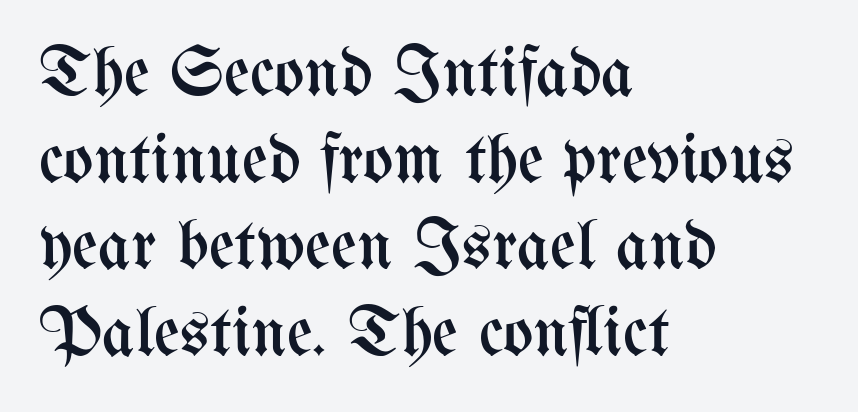
The image shows 71 px regular-weight, condensed type, upright; set left-aligned, line spacing 1.22x, normal letter spacing, not underlined; medium stroke contrast and a medium x-height.
